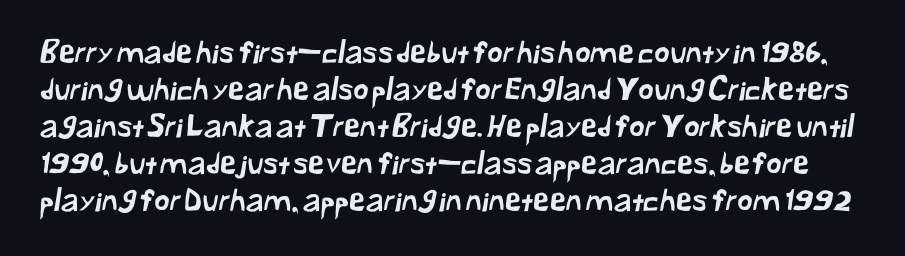
Q: Is the typeface a serif or a sans-serif typeface? A: Sans-serif.
Q: Is the text underlined? A: No.
Q: Is the spacing between letters normal or unusually wide? A: Normal.
Q: Width (condensed, normal, or wide)? A: Normal.
Q: Stroke contrast? A: Low.
Q: x-height? A: Medium.
Q: Monospaced? A: No.
